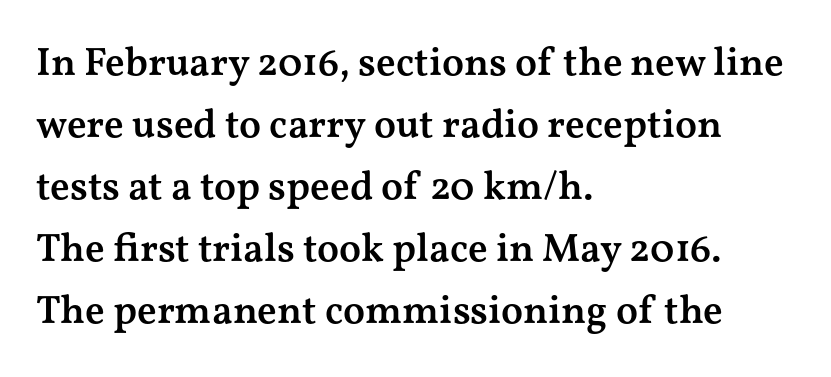
Varying glyph widths throughout — classic text-font behaviour. Line spacing here is normal. The letters stand upright; this is a roman face. Caption: multi-line text, flush left, ragged right. Words float on clear page, feet unadorned. Observe the ordinary spacing: letters are neighbours, not strangers.
